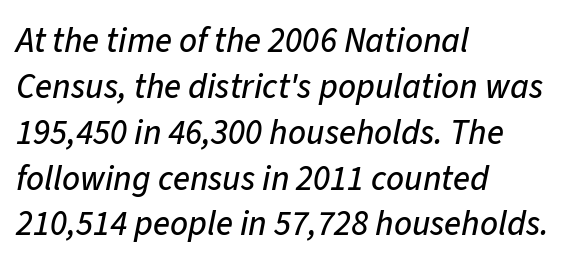
Q: Is the text italic (slanted)? A: Yes, it leans right by about 11 degrees.
Q: Is the text underlined? A: No.
Q: How is the paragraph aligned? A: Left-aligned.
Q: Is the spacing between letters normal or unusually wide? A: Normal.
Q: Is the spacing between lines tight, normal or loose? A: Normal.
Q: Width (condensed, normal, or wide)? A: Normal.
Q: Stroke contrast? A: Low.
Q: x-height? A: Medium.
Q: Monospaced? A: No.
